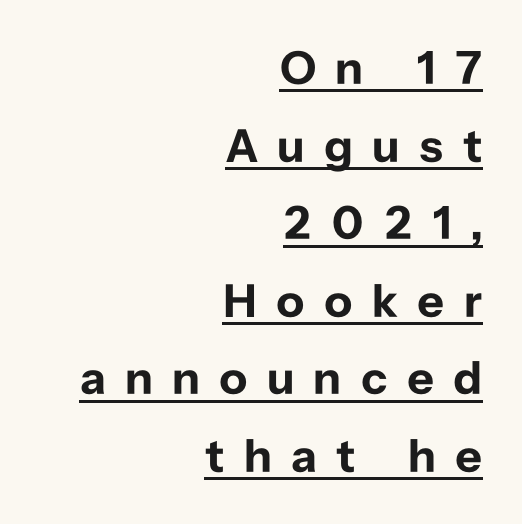
{"serif": "no", "italic": "no", "bold": "yes", "weight": "bold", "width": "normal", "stroke_contrast": "low", "x_height": "medium", "monospaced": "no", "underline": "yes", "align": "right", "line_spacing": "normal", "line_spacing_ratio": 1.65, "letter_spacing": "wide", "letter_spacing_em": 0.41, "glyph_px": 47}
